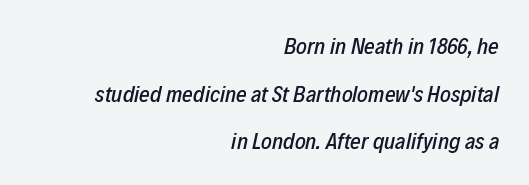
Q: Is the text italic (slanted)? A: Yes, it leans right by about 12 degrees.
Q: Is the text underlined? A: No.
Q: How is the paragraph aligned? A: Right-aligned.
Q: Is the spacing between letters normal or unusually wide? A: Normal.
Q: Is the spacing between lines tight, normal or loose? A: Loose.
